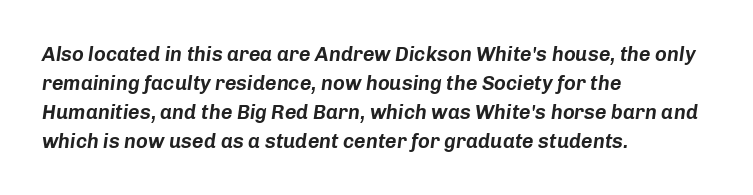
Between one letter and the next there's only the usual sliver of space. The specimen omits any rule beneath the text block's lines. Typeset ragged right — the left edge is the straight one. Baseline-to-baseline distance is the conventional proportion of letter height.
